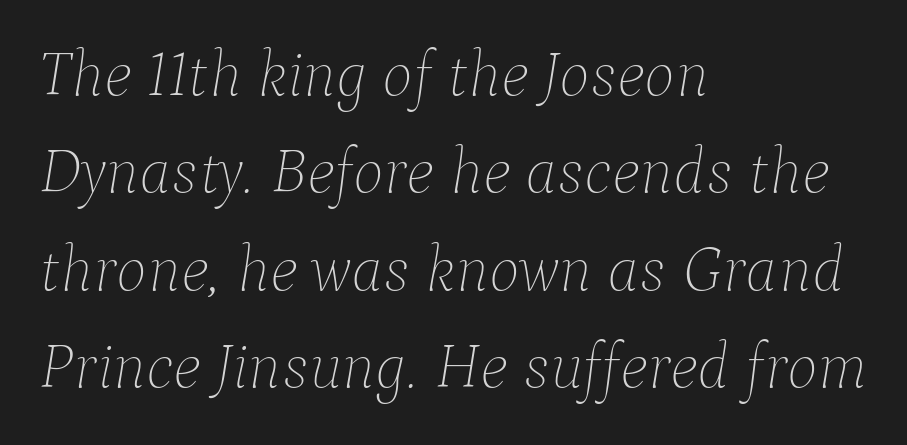
{"italic": "yes", "lean": "right", "slant_degrees": 9, "bold": "no", "weight": "thin", "width": "normal", "stroke_contrast": "low", "x_height": "medium", "monospaced": "no", "underline": "no", "align": "left", "line_spacing": "normal", "line_spacing_ratio": 1.5, "letter_spacing": "normal", "letter_spacing_em": 0.0, "glyph_px": 65}
